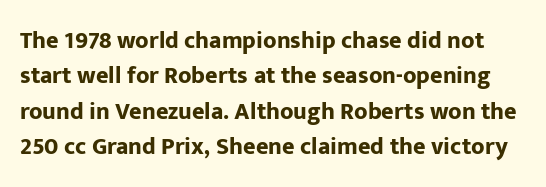
There is no visible air inserted between adjacent glyphs. Caption: bold face, heavy strokes. Lines of text with bare space underneath. Quick note: interline space is typical.
